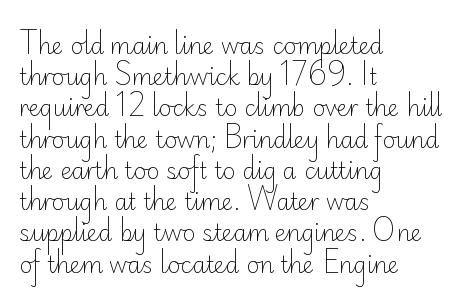
The image shows 22 px text type, upright; set left-aligned, normal line spacing (1.42x), normal letter spacing, not underlined.
